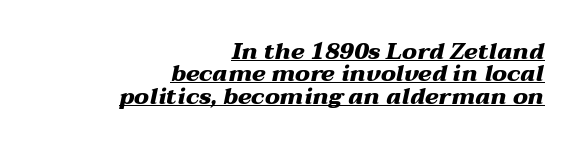
{"italic": "yes", "lean": "right", "slant_degrees": 12, "bold": "yes", "underline": "yes", "align": "right", "line_spacing": "tight", "line_spacing_ratio": 0.97, "letter_spacing": "normal", "letter_spacing_em": 0.0, "glyph_px": 23}
